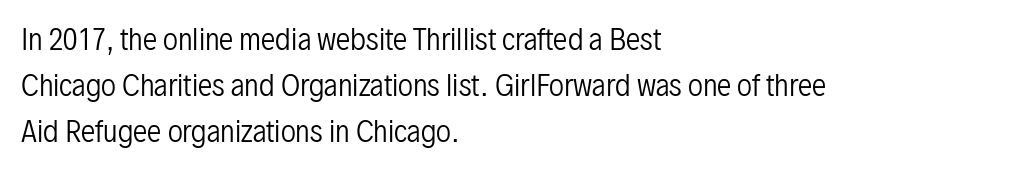
Q: Is the text bold? A: No.
Q: Is the text italic (slanted)? A: No, it is upright.
Q: Is the typeface a serif or a sans-serif typeface? A: Sans-serif.
Q: Is the text underlined? A: No.
Q: How is the paragraph aligned? A: Left-aligned.
Q: Is the spacing between letters normal or unusually wide? A: Normal.
Q: Is the spacing between lines tight, normal or loose? A: Normal.
Q: Width (condensed, normal, or wide)? A: Condensed.
Q: Stroke contrast? A: Low.
Q: x-height? A: Medium.
Q: Monospaced? A: No.
